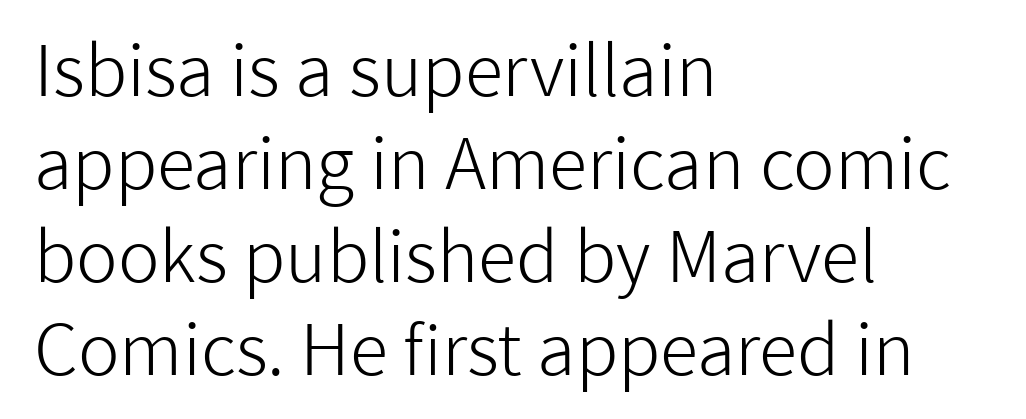
{"serif": "no", "italic": "no", "bold": "no", "weight": "light", "width": "normal", "stroke_contrast": "low", "x_height": "medium", "monospaced": "no", "underline": "no", "align": "left", "line_spacing": "normal", "line_spacing_ratio": 1.33, "letter_spacing": "normal", "letter_spacing_em": 0.0, "glyph_px": 70}
